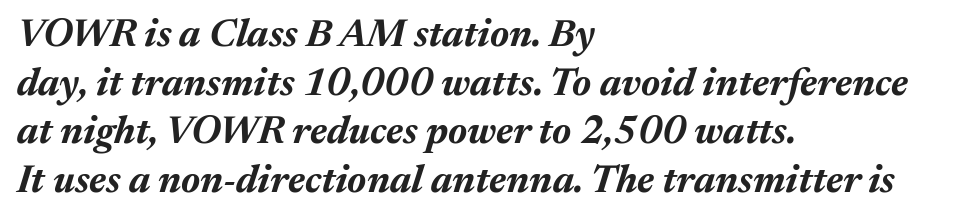
Q: Is the text bold? A: Yes.
Q: Is the text italic (slanted)? A: Yes, it leans right by about 17 degrees.
Q: Is the text underlined? A: No.
Q: How is the paragraph aligned? A: Left-aligned.
Q: Is the spacing between letters normal or unusually wide? A: Normal.
Q: Is the spacing between lines tight, normal or loose? A: Normal.
Q: Width (condensed, normal, or wide)? A: Normal.
Q: Stroke contrast? A: Medium.
Q: x-height? A: Medium.
Q: Monospaced? A: No.
